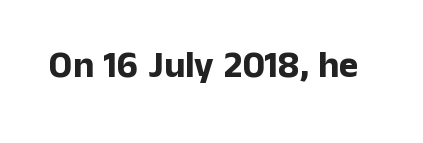
Q: Is the text bold? A: Yes.
Q: Is the text italic (slanted)? A: No, it is upright.
Q: Is the typeface a serif or a sans-serif typeface? A: Sans-serif.
Q: Is the text underlined? A: No.
Q: Is the spacing between letters normal or unusually wide? A: Normal.
Q: Width (condensed, normal, or wide)? A: Normal.
Q: Stroke contrast? A: Low.
Q: x-height? A: Medium.
Q: Monospaced? A: No.
